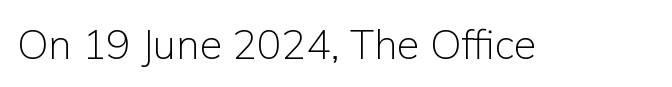
I'd call this a sans setting — the letters go barefoot. The zone under the glyphs is completely vacant. No chunkiness to these letters — they're not bold. The rendering uses natural spacing where letterforms have individual widths. You can tell it's not italic because the verticals are truly vertical. Tracking value appears to be zero — textbook default spacing.
